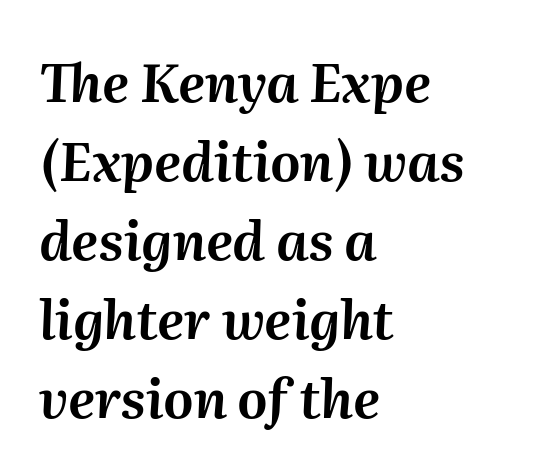
The image shows 53 px text type, italic (leaning right); set left-aligned, normal line spacing (1.49x), normal letter spacing, not underlined; medium stroke contrast and a medium x-height.
